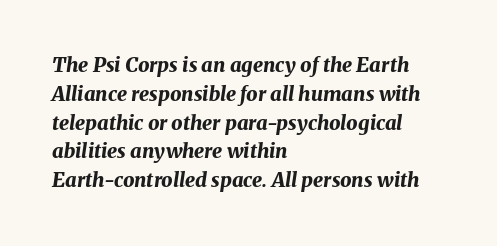
Line starts are locked; line ends wander. The horizontal fit of the characters is conventional and even. The whole block is typeset with a tilt. The leading is moderate, giving the passage an even texture.
